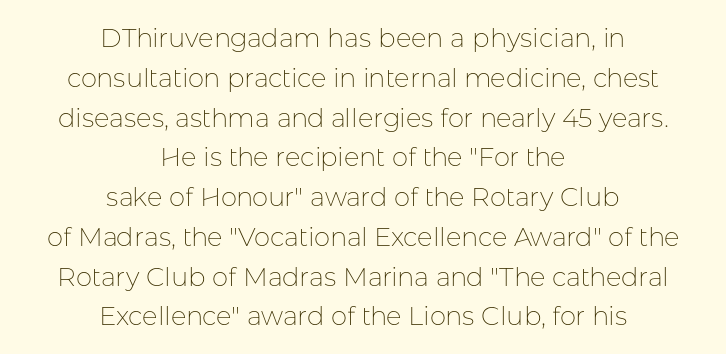
{"italic": "no", "bold": "no", "underline": "no", "align": "center", "line_spacing": "normal", "line_spacing_ratio": 1.53, "letter_spacing": "normal", "letter_spacing_em": 0.0, "glyph_px": 26}
